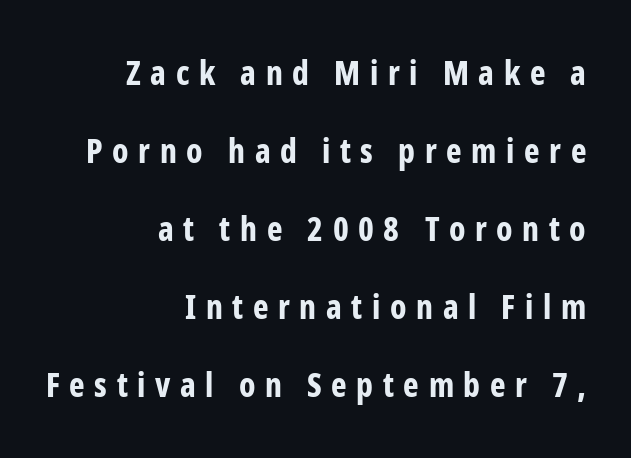
Layout note: lines flush right. Glyph-to-glyph distance is far greater than everyday printed text. Successive baselines arrive slowly, with a big drop between each. Anything drawn beneath the words? Only blank space.
